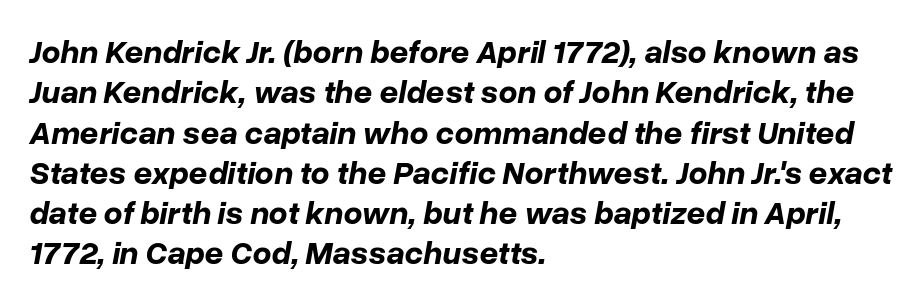
{"italic": "yes", "lean": "right", "slant_degrees": 10, "bold": "yes", "weight": "bold", "width": "normal", "stroke_contrast": "low", "x_height": "medium", "monospaced": "no", "underline": "no", "align": "left", "line_spacing_ratio": 1.22, "letter_spacing": "normal", "letter_spacing_em": 0.0, "glyph_px": 33}
